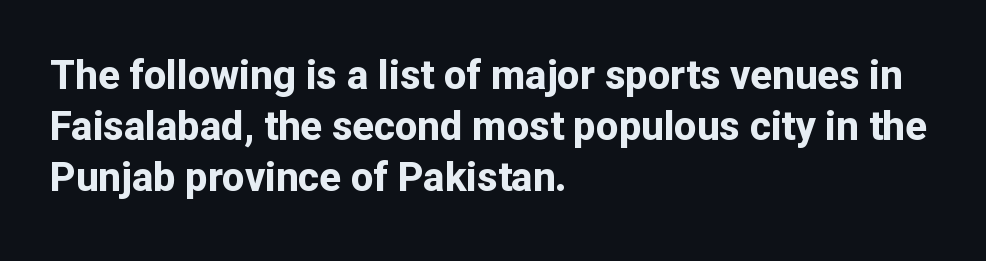
When letters stand straight like this, we call the style roman or upright. Compared with a centered layout, this one pins lines to the left instead. Regarding serifs, this sample does without them. Letter spacing: default. The space directly below the letters is spotless.
